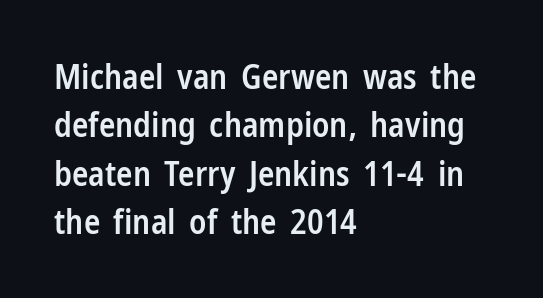
The image shows 34 px semibold, condensed sans-serif type, upright; set left-aligned, normal line spacing (1.42x), normal letter spacing, not underlined; low stroke contrast and a medium x-height.
